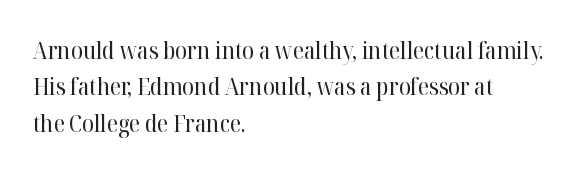
Q: Is the text bold? A: No.
Q: Is the text italic (slanted)? A: No, it is upright.
Q: Is the text underlined? A: No.
Q: How is the paragraph aligned? A: Left-aligned.
Q: Is the spacing between letters normal or unusually wide? A: Normal.
Q: Is the spacing between lines tight, normal or loose? A: Normal.
